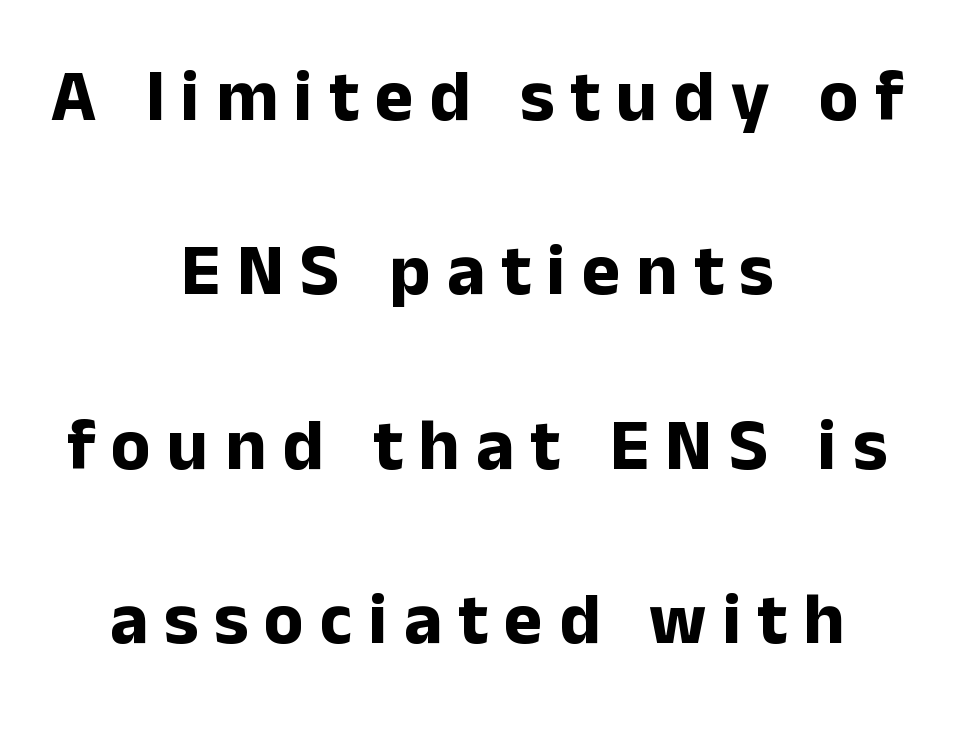
The image shows 73 px bold sans-serif type, upright; set centered, loose line spacing (2.39x), unusually wide letter spacing (+0.22 em), not underlined; low stroke contrast and a medium x-height.
